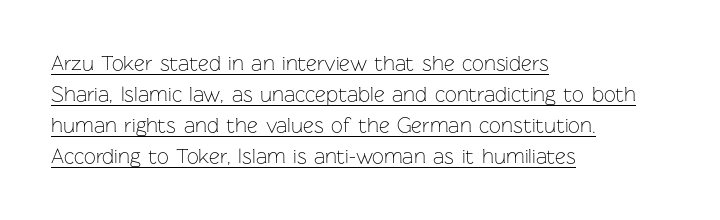
Q: Is the text bold? A: No.
Q: Is the text italic (slanted)? A: No, it is upright.
Q: Is the text underlined? A: Yes.
Q: How is the paragraph aligned? A: Left-aligned.
Q: Is the spacing between letters normal or unusually wide? A: Normal.
Q: Is the spacing between lines tight, normal or loose? A: Normal.
